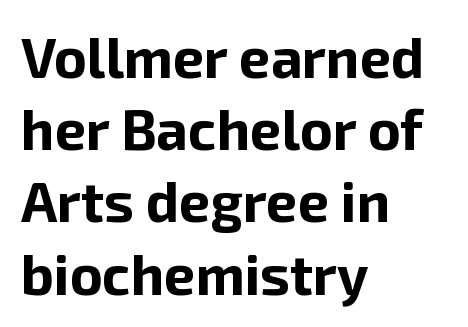
Q: Is the text bold? A: Yes.
Q: Is the text italic (slanted)? A: No, it is upright.
Q: Is the typeface a serif or a sans-serif typeface? A: Sans-serif.
Q: Is the text underlined? A: No.
Q: How is the paragraph aligned? A: Left-aligned.
Q: Is the spacing between letters normal or unusually wide? A: Normal.
Q: Is the spacing between lines tight, normal or loose? A: Normal.
Q: Width (condensed, normal, or wide)? A: Normal.
Q: Stroke contrast? A: Low.
Q: x-height? A: Medium.
Q: Monospaced? A: No.
